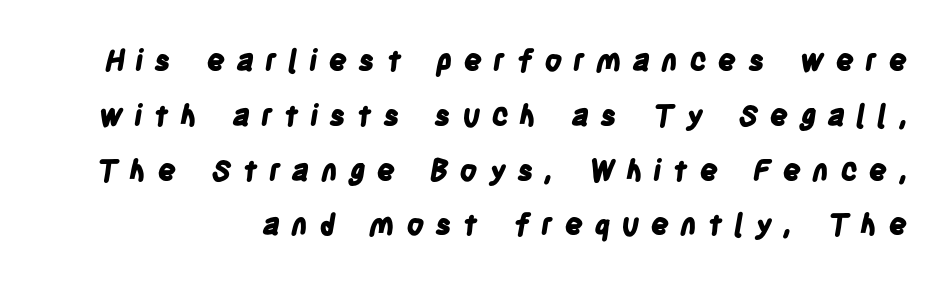
Q: Is the text bold? A: Yes.
Q: Is the typeface a serif or a sans-serif typeface? A: Sans-serif.
Q: Is the text underlined? A: No.
Q: How is the paragraph aligned? A: Right-aligned.
Q: Is the spacing between letters normal or unusually wide? A: Unusually wide.
Q: Width (condensed, normal, or wide)? A: Condensed.
Q: Stroke contrast? A: Low.
Q: x-height? A: Large.
Q: Monospaced? A: No.
